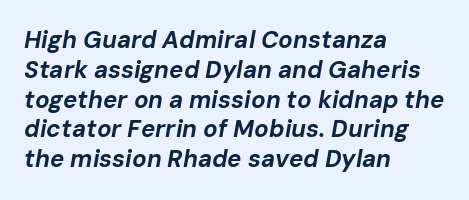
Words float on clear page, feet unadorned. The whole block is typeset with a tilt. On the weight axis this lands at bold, roughly 700. No extra tracking has been applied to these lines. All the whitespace from short lines collects on the right.
